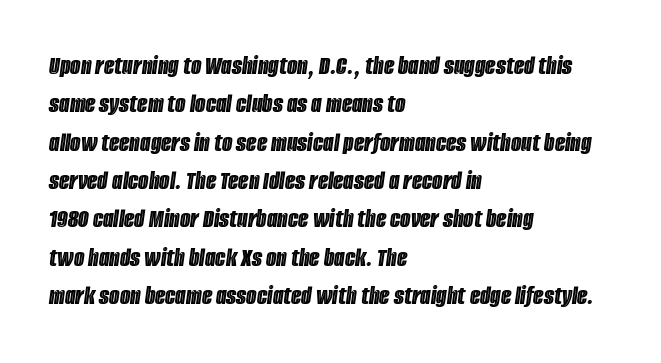
Unmarked baselines from the first word to the last. Here the glyphs are tracked normally, forming tight word shapes. This block has exactly the height ordinary leading produces. If you drew a line through each stem, it would be angled. Left-aligned paragraph, ragged on the right.
